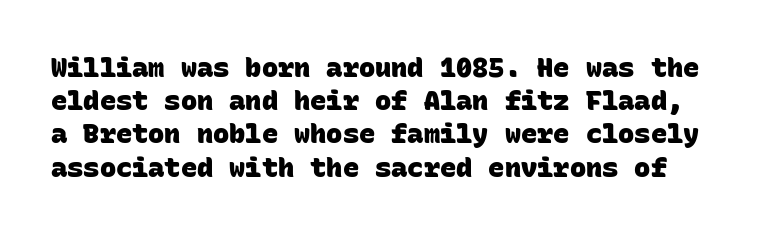
Q: Is the text bold? A: Yes.
Q: Is the text underlined? A: No.
Q: Is the spacing between letters normal or unusually wide? A: Normal.
